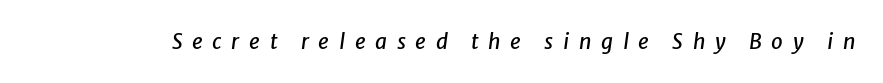
{"italic": "yes", "lean": "right", "slant_degrees": 8, "underline": "no", "letter_spacing": "wide", "letter_spacing_em": 0.46, "glyph_px": 21}
